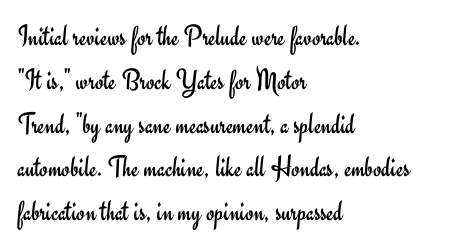
Successive baselines arrive at the customary interval. Descenders are the only things crossing below the line. Teacher's note: observe the even left margin — that is flush-left alignment. The passage shown has conventional tracking throughout. Note the varied advance widths — an 'i' is clearly narrower than an 'm'.
